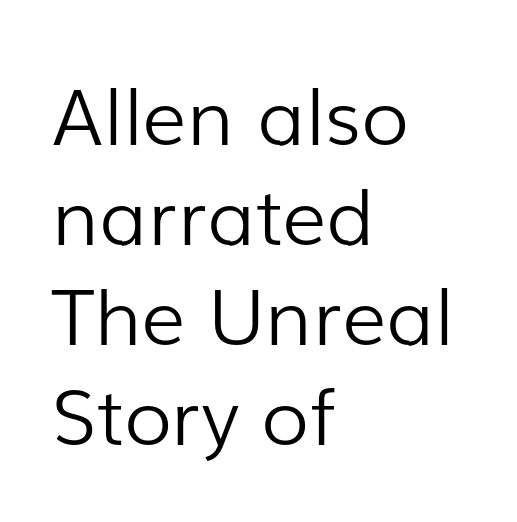
The image shows 78 px light sans-serif type, upright; set left-aligned, normal line spacing (1.28x), normal letter spacing, not underlined; low stroke contrast and a medium x-height.
